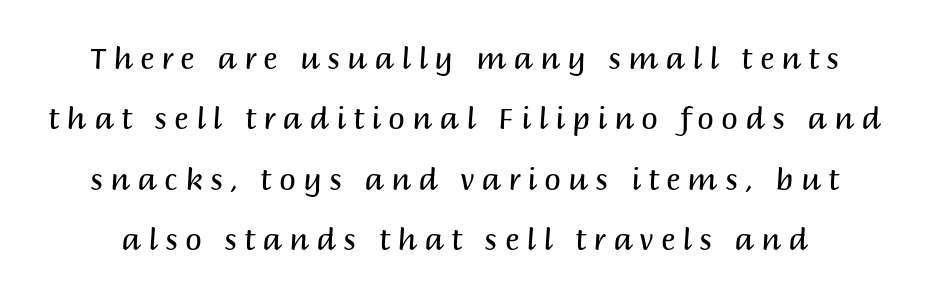
Q: Is the text bold? A: No.
Q: Is the text italic (slanted)? A: Yes.
Q: Is the typeface a serif or a sans-serif typeface? A: Sans-serif.
Q: Is the text underlined? A: No.
Q: Is the spacing between letters normal or unusually wide? A: Unusually wide.
Q: Is the spacing between lines tight, normal or loose? A: Loose.
Q: Width (condensed, normal, or wide)? A: Normal.
Q: Stroke contrast? A: Medium.
Q: x-height? A: Large.
Q: Monospaced? A: No.
